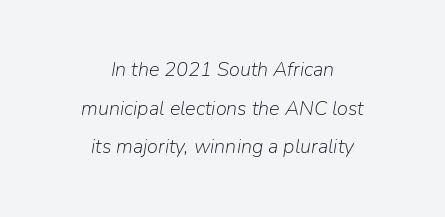
The strokes are not fattened; the text isn't bold. Horizontal alignment here is central, giving a formal, balanced look. Honestly, the rows look like they've been pulled way apart. Default kerning and tracking; the words read as compact shapes. Is the type slanted? Yes — the strokes lean at a clear angle. The words here are not underlined.
